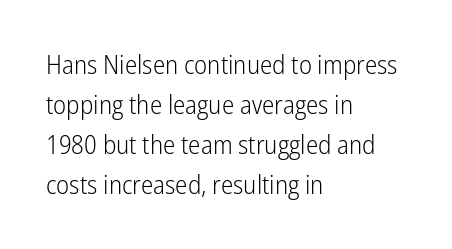
Q: Is the text bold? A: No.
Q: Is the text italic (slanted)? A: No, it is upright.
Q: Is the text underlined? A: No.
Q: How is the paragraph aligned? A: Left-aligned.
Q: Is the spacing between letters normal or unusually wide? A: Normal.
Q: Is the spacing between lines tight, normal or loose? A: Normal.
